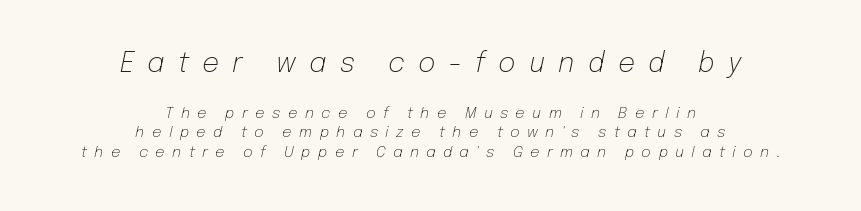
Q: Is the text bold? A: No.
Q: Is the text italic (slanted)? A: Yes, it leans right by about 12 degrees.
Q: Is the text underlined? A: No.
Q: How is the paragraph aligned? A: Centered.
Q: Is the spacing between letters normal or unusually wide? A: Unusually wide.
Q: Is the spacing between lines tight, normal or loose? A: Normal.
Q: Which block of text is set in a larger size, the first (top) or the second (bottom)? A: The first (top) one.
